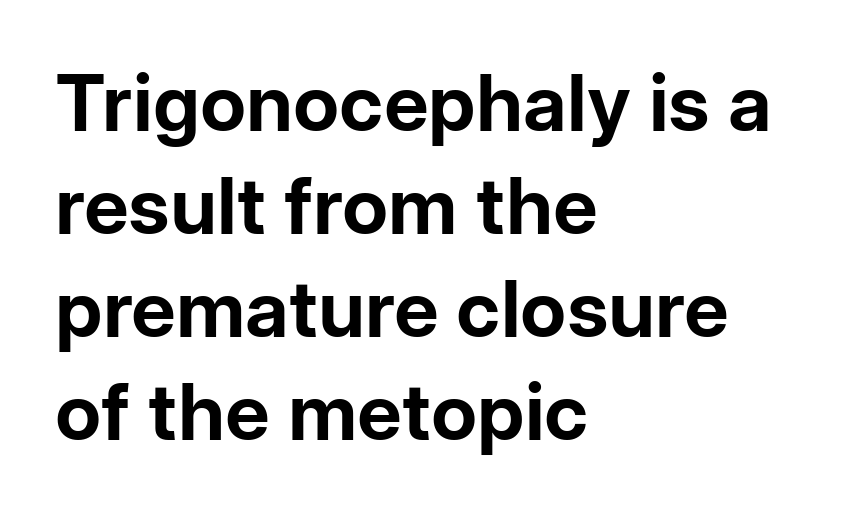
Does the lettering tilt? It doesn't — this is upright. This rendering leaves character spacing at its baseline value. Font category for this specimen: sans-serif. Visually the block forms a straight wall on the left and a jagged coastline on the right.
